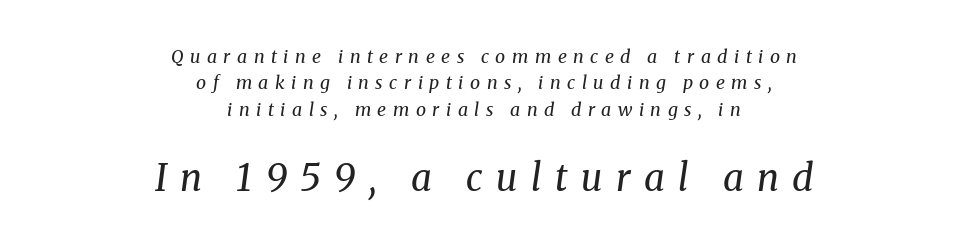
Q: Is the text bold? A: No.
Q: Is the text italic (slanted)? A: Yes, it leans right by about 8 degrees.
Q: Is the typeface a serif or a sans-serif typeface? A: Serif.
Q: Is the text underlined? A: No.
Q: How is the paragraph aligned? A: Centered.
Q: Is the spacing between letters normal or unusually wide? A: Unusually wide.
Q: Is the spacing between lines tight, normal or loose? A: Normal.
Q: Which block of text is set in a larger size, the first (top) or the second (bottom)? A: The second (bottom) one.
Q: Width (condensed, normal, or wide)? A: Normal.
Q: Stroke contrast? A: Medium.
Q: x-height? A: Medium.
Q: Monospaced? A: No.
